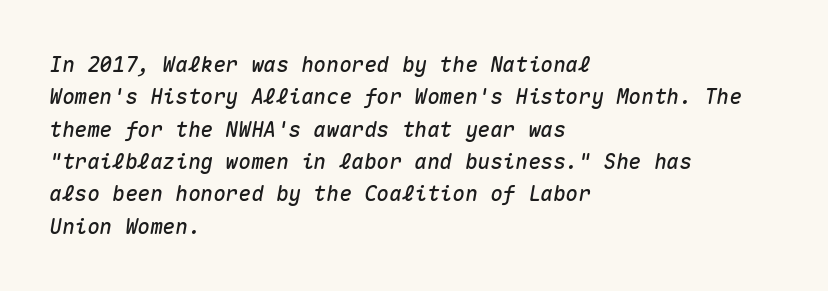
The image shows 21 px text type, italic (leaning right); set left-aligned, normal line spacing (1.54x), normal letter spacing, not underlined.
